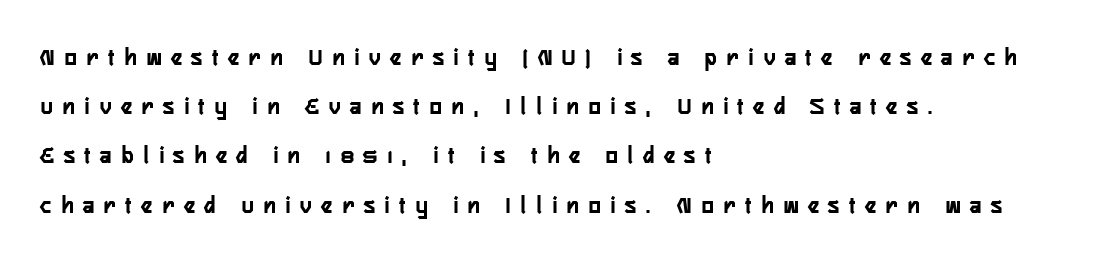
Loose tracking; the words dissolve into strings of separated letters. Compared with a centered layout, this one pins lines to the left instead. Any mark beneath the type? The region is blank. Interline gaps are noticeably wide in this sample. Each glyph is drawn with heavy, bold strokes.
